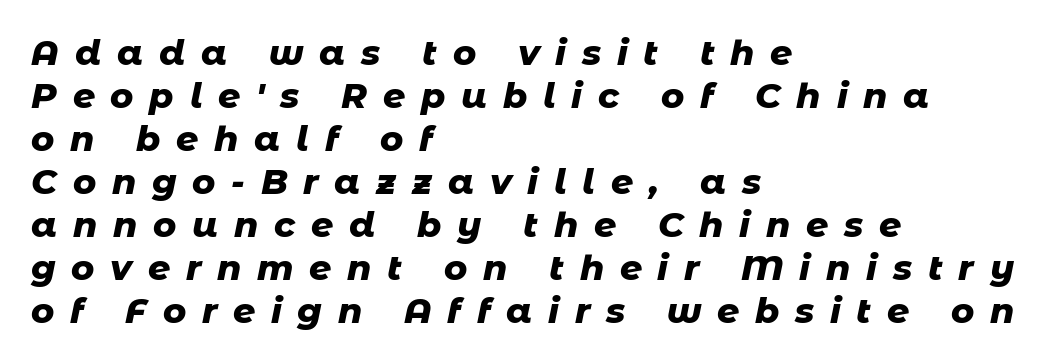
Q: Is the text bold? A: Yes.
Q: Is the text italic (slanted)? A: Yes, it leans right by about 11 degrees.
Q: Is the text underlined? A: No.
Q: How is the paragraph aligned? A: Left-aligned.
Q: Is the spacing between letters normal or unusually wide? A: Unusually wide.
Q: Width (condensed, normal, or wide)? A: Normal.
Q: Stroke contrast? A: Low.
Q: x-height? A: Medium.
Q: Monospaced? A: No.
